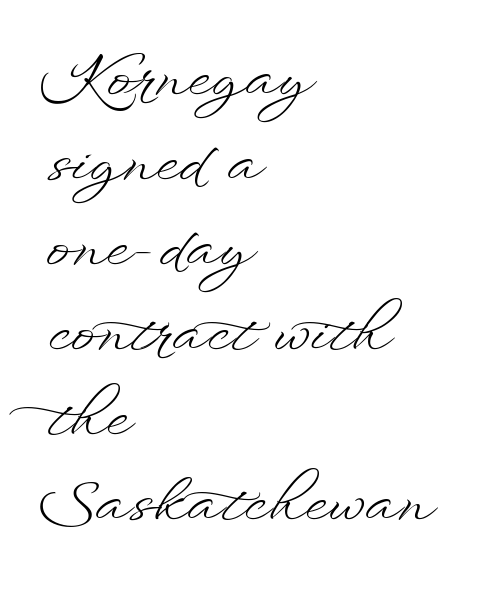
Q: Is the text bold? A: No.
Q: Is the text italic (slanted)? A: Yes.
Q: Is the text underlined? A: No.
Q: How is the paragraph aligned? A: Left-aligned.
Q: Is the spacing between letters normal or unusually wide? A: Normal.
Q: Is the spacing between lines tight, normal or loose? A: Normal.
Q: Width (condensed, normal, or wide)? A: Wide.
Q: Stroke contrast? A: Low.
Q: x-height? A: Small.
Q: Monospaced? A: No.
